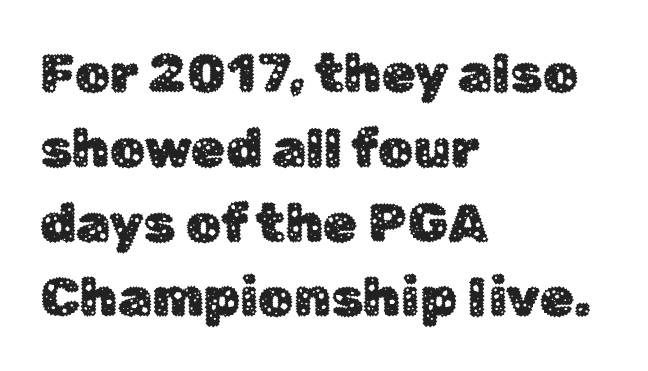
Q: Is the text italic (slanted)? A: No, it is upright.
Q: Is the typeface a serif or a sans-serif typeface? A: Sans-serif.
Q: Is the text underlined? A: No.
Q: How is the paragraph aligned? A: Left-aligned.
Q: Is the spacing between letters normal or unusually wide? A: Normal.
Q: Is the spacing between lines tight, normal or loose? A: Normal.
Q: Width (condensed, normal, or wide)? A: Normal.
Q: Stroke contrast? A: Low.
Q: x-height? A: Medium.
Q: Monospaced? A: No.
